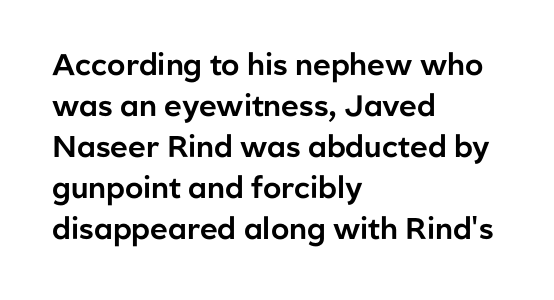
Glance below the letters and you will spot only blank space. The letterforms sit shoulder to shoulder at normal distance. Short and long lines alike share a common starting point at left. The glyphs in this specimen are sans serif.
